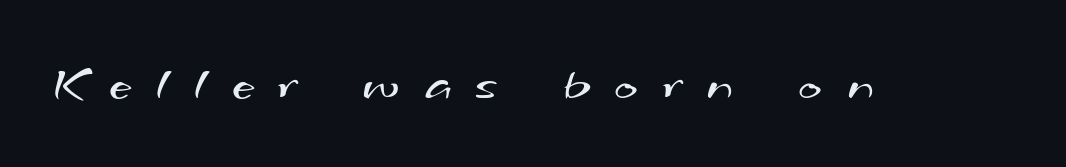
The font is comparable to plain body text, perhaps lighter. Any mark beneath the type? The region is blank. The type family on display is of the sans-serif kind. You could only call the tracking loose — the letters float apart. Proportional: the letters do not fall into vertical columns.
